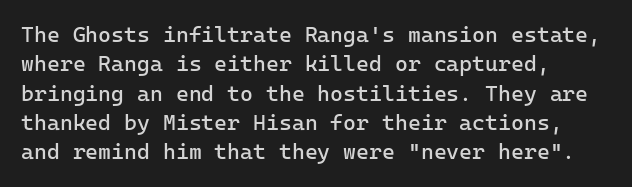
Q: Is the text bold? A: No.
Q: Is the text italic (slanted)? A: No, it is upright.
Q: Is the text underlined? A: No.
Q: How is the paragraph aligned? A: Left-aligned.
Q: Is the spacing between letters normal or unusually wide? A: Normal.
Q: Is the spacing between lines tight, normal or loose? A: Normal.
